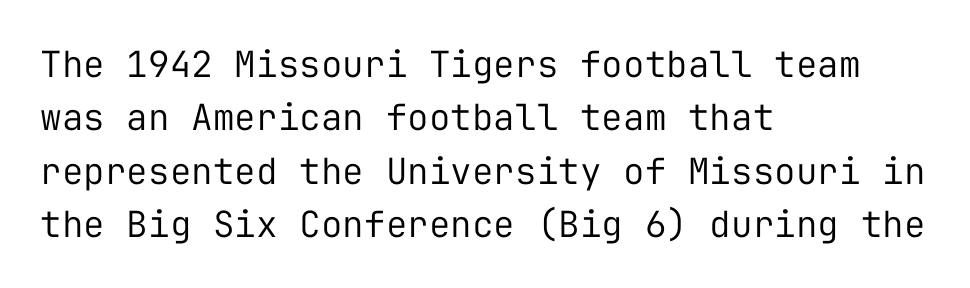
The image shows 36 px regular-weight sans-serif type, upright, monospaced; set left-aligned, normal line spacing (1.48x), normal letter spacing, not underlined; low stroke contrast and a medium x-height.
